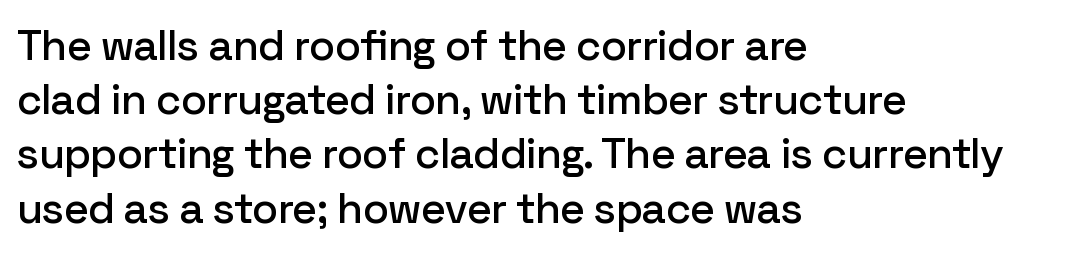
If you drew a ruler down the left edge, every line would touch it. The strip under each line holds only bare page. Think of a printed novel: that variable character pitch is what you see here. Characters remain perfectly vertical along every line.
